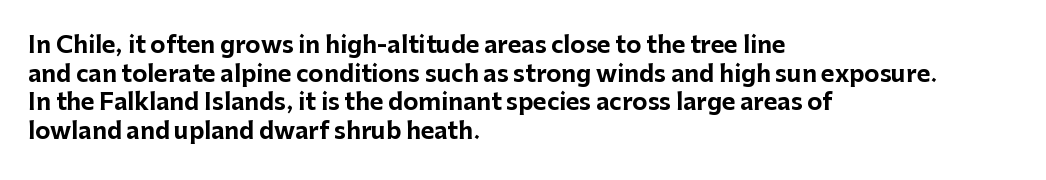
The image shows 23 px bold type, upright; set left-aligned, line spacing 1.24x, normal letter spacing, not underlined.
